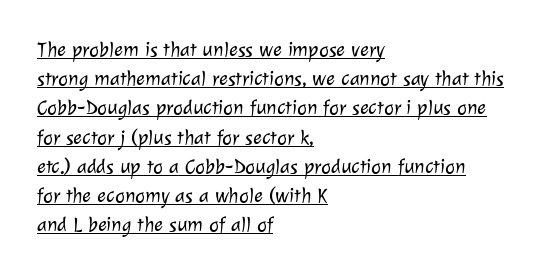
{"bold": "no", "underline": "yes", "align": "left", "line_spacing": "normal", "line_spacing_ratio": 1.39, "letter_spacing": "normal", "letter_spacing_em": 0.0, "glyph_px": 21}
